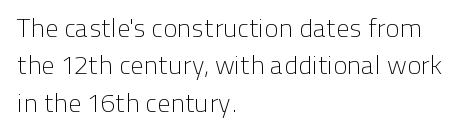
{"italic": "no", "bold": "no", "underline": "no", "align": "left", "line_spacing": "normal", "line_spacing_ratio": 1.44, "letter_spacing": "normal", "letter_spacing_em": 0.0, "glyph_px": 26}
